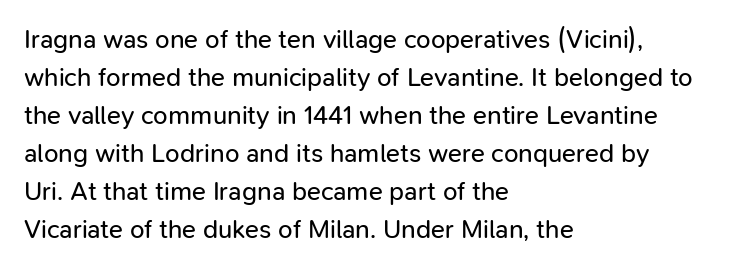
The image shows 26 px text type, upright; set left-aligned, normal line spacing (1.46x), normal letter spacing, not underlined.
